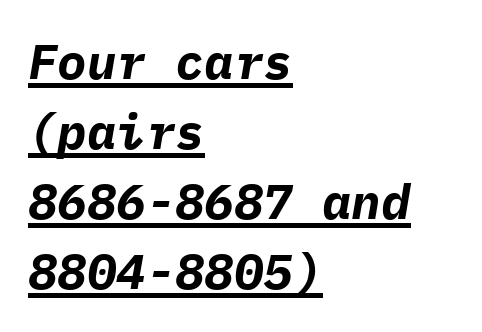
Q: Is the text bold? A: Yes.
Q: Is the text italic (slanted)? A: Yes, it leans right by about 9 degrees.
Q: Is the text underlined? A: Yes.
Q: How is the paragraph aligned? A: Left-aligned.
Q: Is the spacing between letters normal or unusually wide? A: Normal.
Q: Is the spacing between lines tight, normal or loose? A: Normal.
Q: Width (condensed, normal, or wide)? A: Normal.
Q: Stroke contrast? A: Low.
Q: x-height? A: Medium.
Q: Monospaced? A: Yes.
